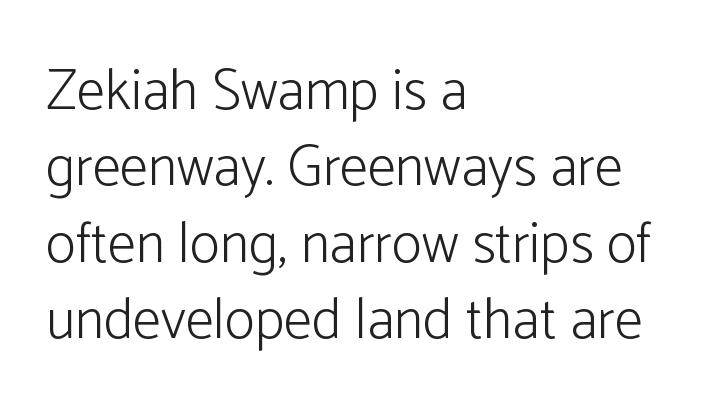
The image shows 57 px light sans-serif type, upright; set left-aligned, normal line spacing (1.34x), normal letter spacing, not underlined; low stroke contrast and a medium x-height.
